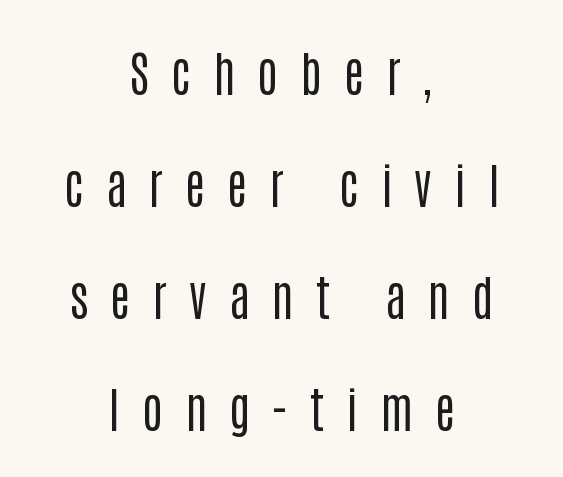
Q: Is the text bold? A: No.
Q: Is the text italic (slanted)? A: No, it is upright.
Q: Is the typeface a serif or a sans-serif typeface? A: Sans-serif.
Q: Is the text underlined? A: No.
Q: How is the paragraph aligned? A: Centered.
Q: Is the spacing between letters normal or unusually wide? A: Unusually wide.
Q: Is the spacing between lines tight, normal or loose? A: Loose.
Q: Width (condensed, normal, or wide)? A: Condensed.
Q: Stroke contrast? A: Low.
Q: x-height? A: Large.
Q: Monospaced? A: No.
